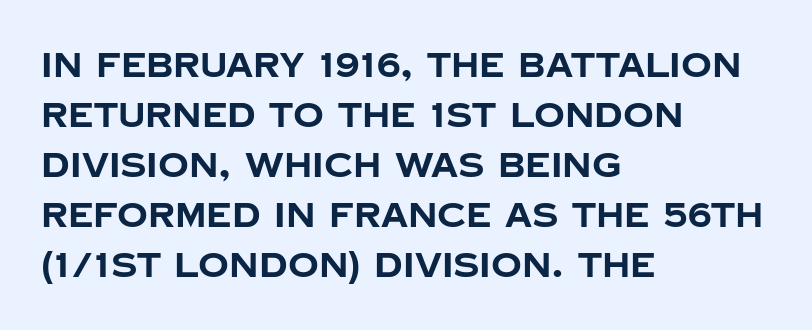
The typeface chosen for these lines omits serifs. The face used here is rendered with its standard letterfit. These lines carry a lot of weight — the face is fully bold. The rendering uses natural spacing where letterforms have individual widths.
